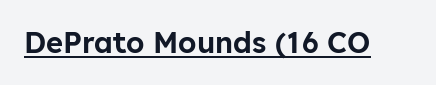
No feet cap the strokes, marking this as sans-serif type. Do the characters align in a grid? No, the font is proportional. Characters follow at the spacing the type designer built in. Glance below the letters and you will spot a drawn line. Nope, not italic — everything's standing straight.
